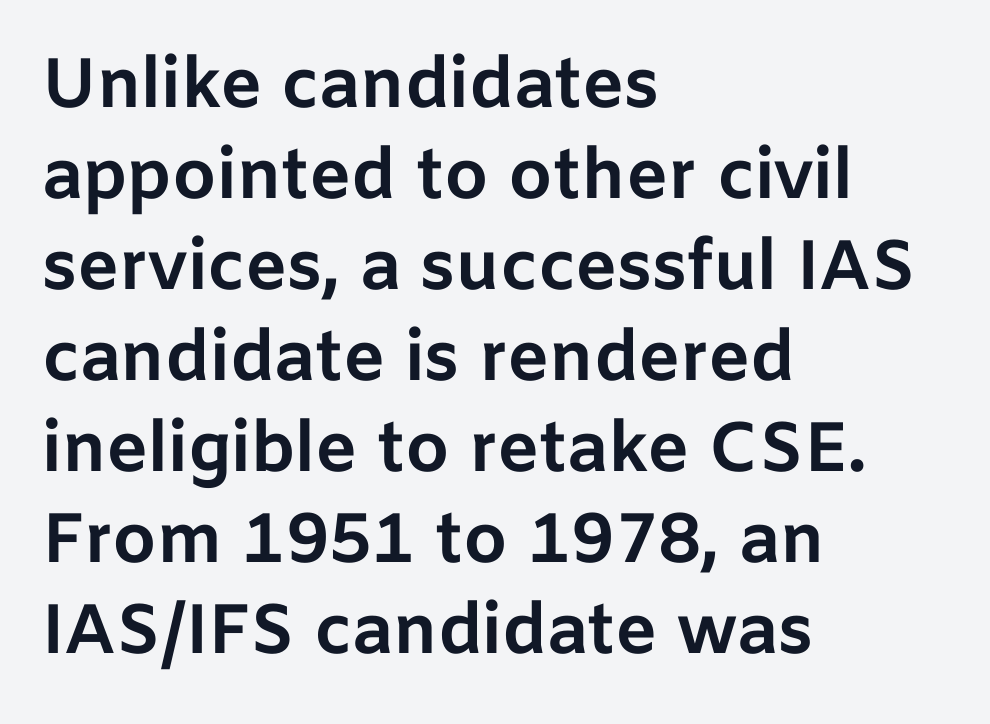
Q: Is the text bold? A: Yes.
Q: Is the text italic (slanted)? A: No, it is upright.
Q: Is the typeface a serif or a sans-serif typeface? A: Sans-serif.
Q: Is the text underlined? A: No.
Q: How is the paragraph aligned? A: Left-aligned.
Q: Is the spacing between letters normal or unusually wide? A: Normal.
Q: Is the spacing between lines tight, normal or loose? A: Normal.
Q: Width (condensed, normal, or wide)? A: Normal.
Q: Stroke contrast? A: Low.
Q: x-height? A: Medium.
Q: Monospaced? A: No.
